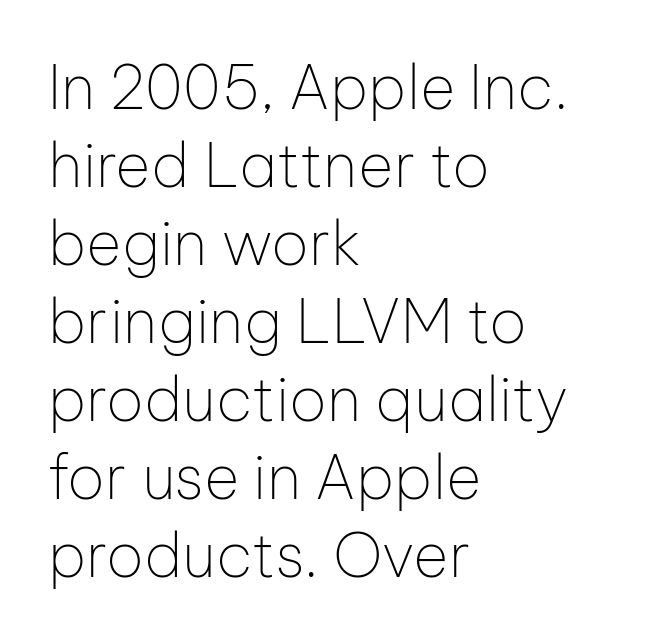
{"serif": "no", "italic": "no", "bold": "no", "weight": "thin", "width": "normal", "stroke_contrast": "low", "x_height": "medium", "monospaced": "no", "underline": "no", "align": "left", "line_spacing": "normal", "line_spacing_ratio": 1.28, "letter_spacing": "normal", "letter_spacing_em": 0.0, "glyph_px": 61}
